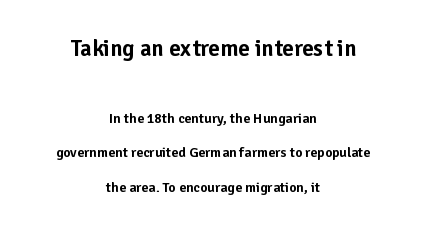
Q: Is the text italic (slanted)? A: No, it is upright.
Q: Is the text underlined? A: No.
Q: How is the paragraph aligned? A: Centered.
Q: Is the spacing between letters normal or unusually wide? A: Normal.
Q: Is the spacing between lines tight, normal or loose? A: Loose.
Q: Which block of text is set in a larger size, the first (top) or the second (bottom)? A: The first (top) one.
